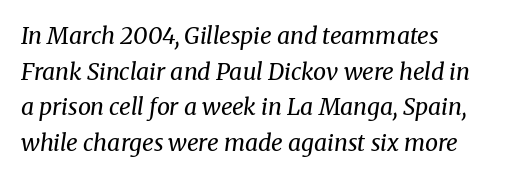
The image shows 23 px text type, italic (leaning right); set left-aligned, normal line spacing (1.55x), normal letter spacing, not underlined.
